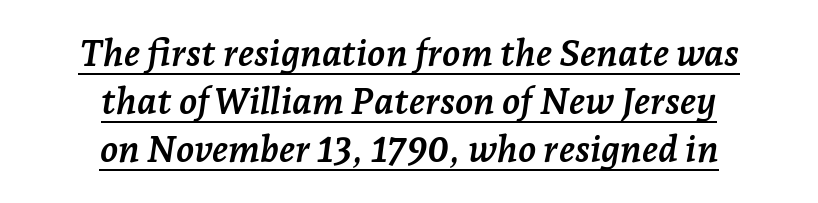
Q: Is the text bold? A: Yes.
Q: Is the text italic (slanted)? A: Yes, it leans right by about 7 degrees.
Q: Is the typeface a serif or a sans-serif typeface? A: Serif.
Q: Is the text underlined? A: Yes.
Q: How is the paragraph aligned? A: Centered.
Q: Is the spacing between letters normal or unusually wide? A: Normal.
Q: Is the spacing between lines tight, normal or loose? A: Normal.
Q: Width (condensed, normal, or wide)? A: Normal.
Q: Stroke contrast? A: Low.
Q: x-height? A: Medium.
Q: Monospaced? A: No.
